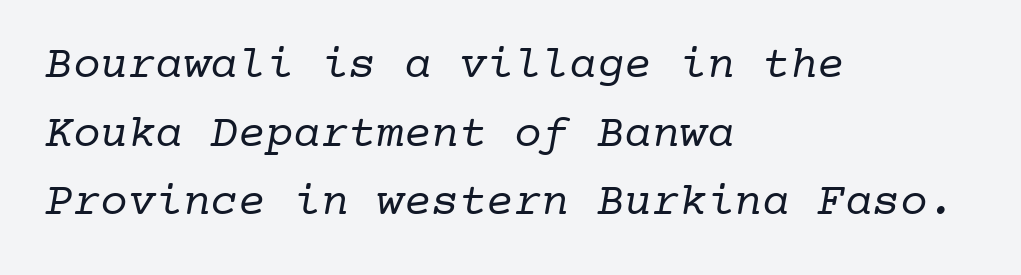
The image shows 46 px regular-weight serif type, monospaced; set left-aligned, normal line spacing (1.49x), normal letter spacing, not underlined; low stroke contrast and a medium x-height.
